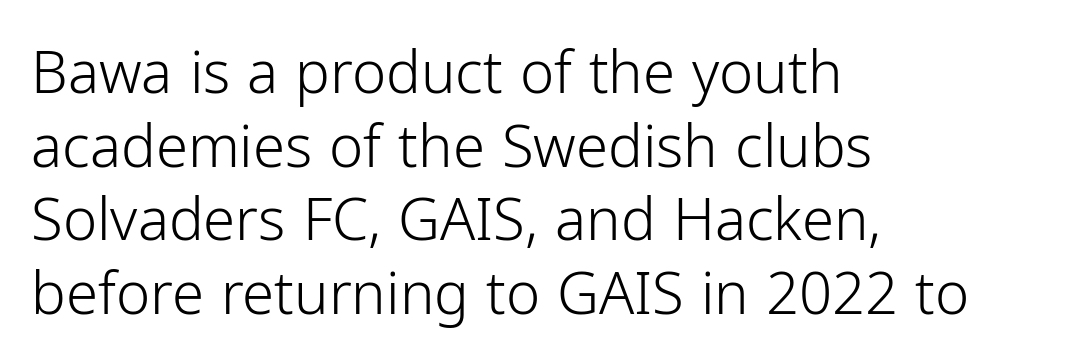
Notice how the stems are strictly vertical — no italics here. The horizontal fit of the characters is conventional and even. Is there much room between lines? A standard amount, neither cramped nor airy. What kind of face is this? One without serifs — a sans. A light-to-regular cut is what we see here. The rendering uses natural spacing where letterforms have individual widths.
